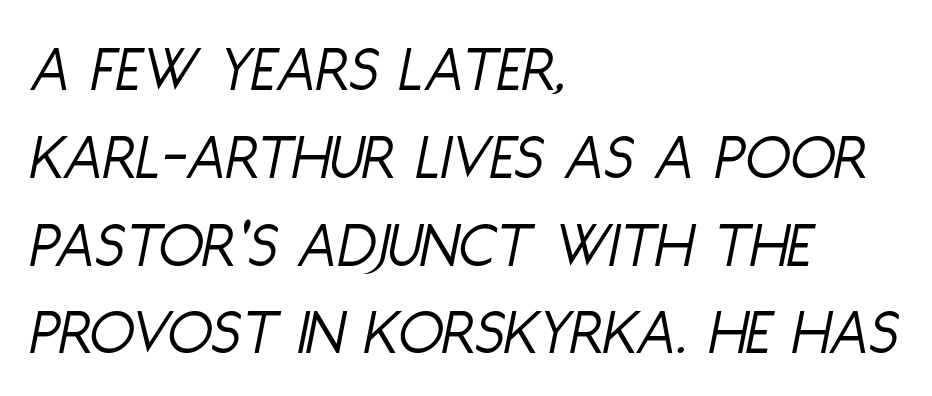
Q: Is the text bold? A: No.
Q: Is the text italic (slanted)? A: Yes, it leans right by about 11 degrees.
Q: Is the text underlined? A: No.
Q: How is the paragraph aligned? A: Left-aligned.
Q: Is the spacing between letters normal or unusually wide? A: Normal.
Q: Is the spacing between lines tight, normal or loose? A: Normal.
Q: Width (condensed, normal, or wide)? A: Condensed.
Q: Stroke contrast? A: Low.
Q: x-height? A: Large.
Q: Monospaced? A: No.
